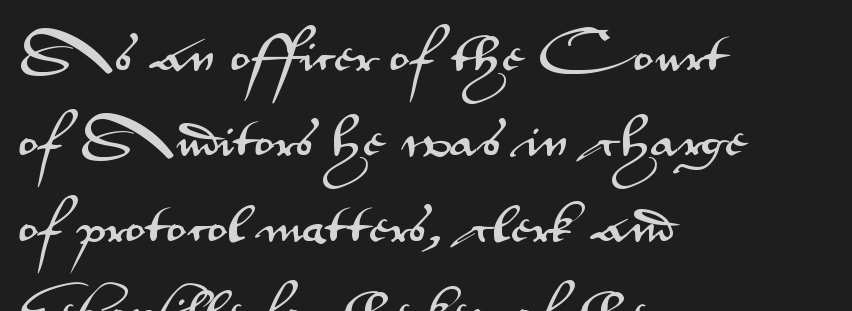
Q: Is the text italic (slanted)? A: Yes.
Q: Is the typeface a serif or a sans-serif typeface? A: Sans-serif.
Q: Is the text underlined? A: No.
Q: How is the paragraph aligned? A: Left-aligned.
Q: Is the spacing between letters normal or unusually wide? A: Normal.
Q: Is the spacing between lines tight, normal or loose? A: Loose.
Q: Width (condensed, normal, or wide)? A: Wide.
Q: Stroke contrast? A: Medium.
Q: x-height? A: Small.
Q: Monospaced? A: No.
